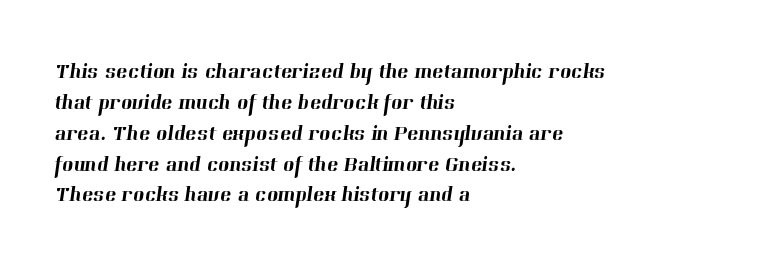
{"underline": "no", "align": "left", "line_spacing": "normal", "line_spacing_ratio": 1.47, "letter_spacing": "normal", "letter_spacing_em": 0.0, "glyph_px": 21}
